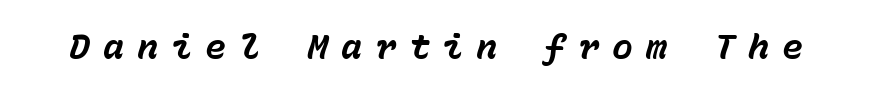
{"italic": "yes", "lean": "right", "slant_degrees": 15, "bold": "yes", "weight": "bold", "width": "normal", "stroke_contrast": "low", "x_height": "medium", "monospaced": "yes", "underline": "no", "letter_spacing": "wide", "letter_spacing_em": 0.37, "glyph_px": 35}
